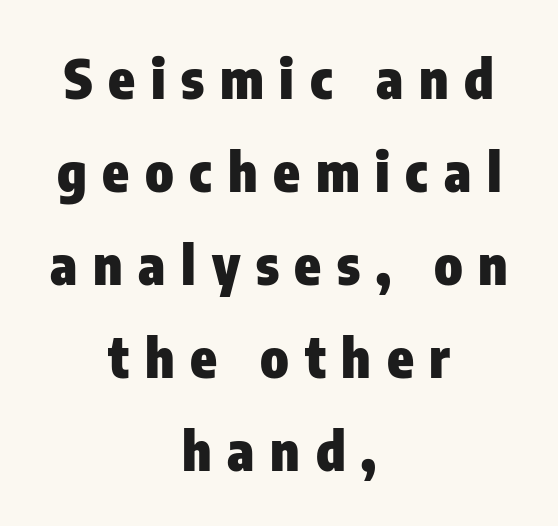
The designer went with a sans here, leaving each stem footless. Nobody drew a line under any word here. Each letter keeps its own natural width here, so spacing adapts to shape. Substantial extra tracking has been applied to these lines.
